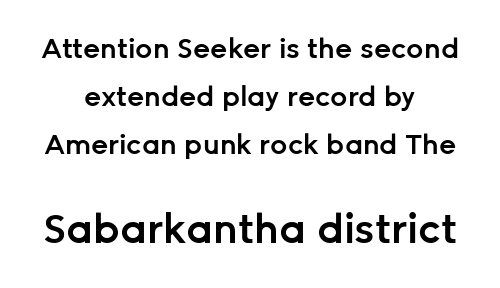
Q: Is the text bold? A: Semi-bold.
Q: Is the text italic (slanted)? A: No, it is upright.
Q: Is the typeface a serif or a sans-serif typeface? A: Sans-serif.
Q: Is the text underlined? A: No.
Q: How is the paragraph aligned? A: Centered.
Q: Is the spacing between letters normal or unusually wide? A: Normal.
Q: Which block of text is set in a larger size, the first (top) or the second (bottom)? A: The second (bottom) one.
Q: Width (condensed, normal, or wide)? A: Normal.
Q: Stroke contrast? A: Low.
Q: x-height? A: Medium.
Q: Monospaced? A: No.
